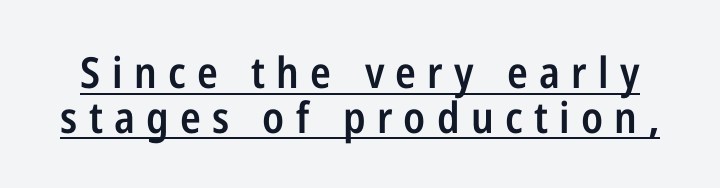
{"serif": "no", "italic": "no", "bold": "semi", "weight": "semibold", "width": "condensed", "stroke_contrast": "low", "x_height": "medium", "monospaced": "no", "underline": "yes", "line_spacing": "tight", "line_spacing_ratio": 1.04, "letter_spacing": "wide", "letter_spacing_em": 0.26, "glyph_px": 43}
